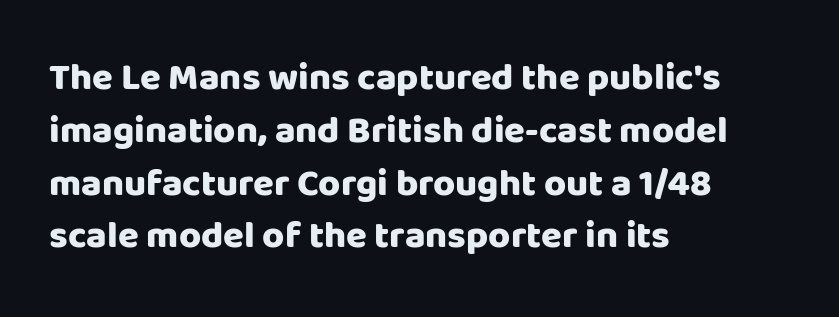
Q: Is the text bold? A: Yes.
Q: Is the text italic (slanted)? A: No, it is upright.
Q: Is the typeface a serif or a sans-serif typeface? A: Sans-serif.
Q: Is the text underlined? A: No.
Q: How is the paragraph aligned? A: Left-aligned.
Q: Is the spacing between letters normal or unusually wide? A: Normal.
Q: Is the spacing between lines tight, normal or loose? A: Normal.
Q: Width (condensed, normal, or wide)? A: Normal.
Q: Stroke contrast? A: Low.
Q: x-height? A: Large.
Q: Monospaced? A: No.
